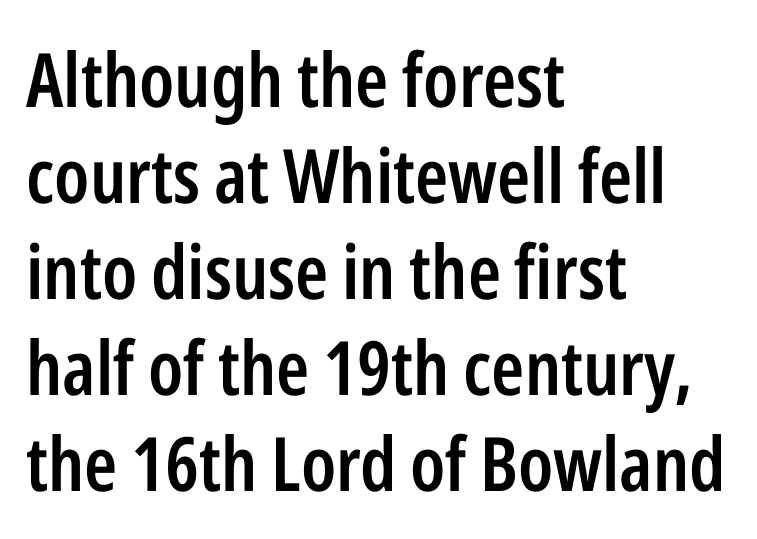
The image shows 75 px semibold, condensed sans-serif type, upright; set left-aligned, normal line spacing (1.28x), normal letter spacing, not underlined; low stroke contrast and a medium x-height.
